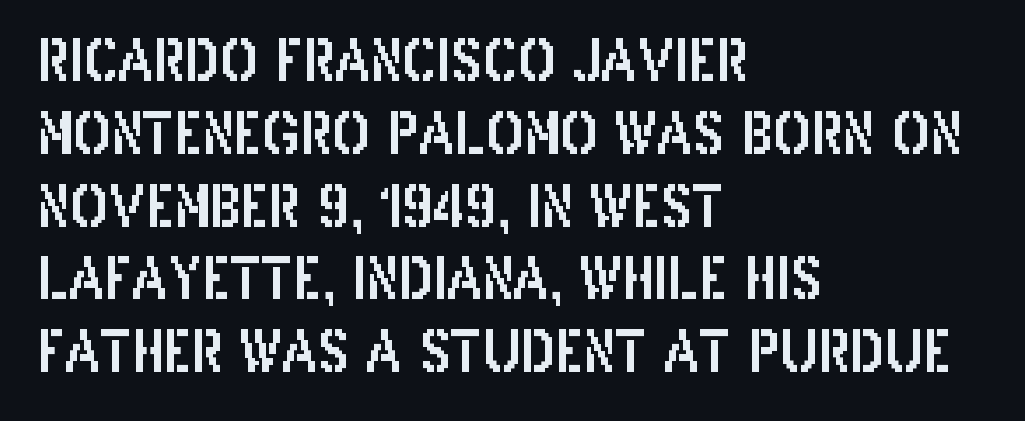
Q: Is the text italic (slanted)? A: No, it is upright.
Q: Is the typeface a serif or a sans-serif typeface? A: Sans-serif.
Q: Is the text underlined? A: No.
Q: How is the paragraph aligned? A: Left-aligned.
Q: Is the spacing between letters normal or unusually wide? A: Normal.
Q: Is the spacing between lines tight, normal or loose? A: Normal.
Q: Width (condensed, normal, or wide)? A: Condensed.
Q: Stroke contrast? A: Low.
Q: x-height? A: Large.
Q: Monospaced? A: No.
